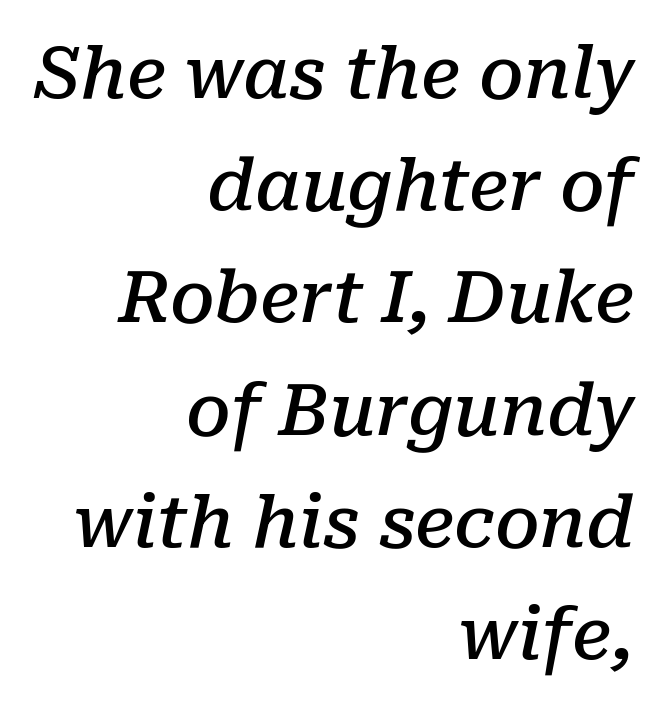
{"serif": "yes", "italic": "yes", "lean": "right", "slant_degrees": 10, "bold": "semi", "weight": "semibold", "width": "normal", "stroke_contrast": "low", "x_height": "medium", "monospaced": "no", "underline": "no", "align": "right", "line_spacing": "normal", "line_spacing_ratio": 1.58, "letter_spacing": "normal", "letter_spacing_em": 0.0, "glyph_px": 71}
